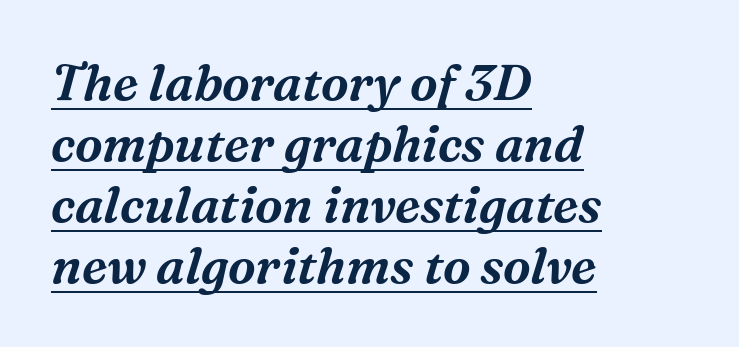
Q: Is the text italic (slanted)? A: Yes, it leans right by about 16 degrees.
Q: Is the typeface a serif or a sans-serif typeface? A: Serif.
Q: Is the text underlined? A: Yes.
Q: How is the paragraph aligned? A: Left-aligned.
Q: Is the spacing between letters normal or unusually wide? A: Normal.
Q: Width (condensed, normal, or wide)? A: Normal.
Q: Stroke contrast? A: Medium.
Q: x-height? A: Medium.
Q: Monospaced? A: No.
